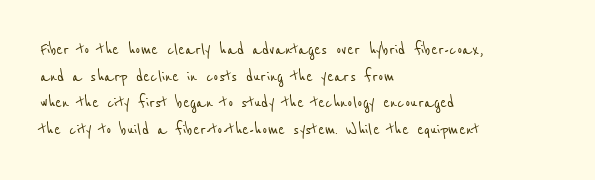
Q: Is the text underlined? A: No.
Q: How is the paragraph aligned? A: Left-aligned.
Q: Is the spacing between letters normal or unusually wide? A: Normal.
Q: Is the spacing between lines tight, normal or loose? A: Normal.
